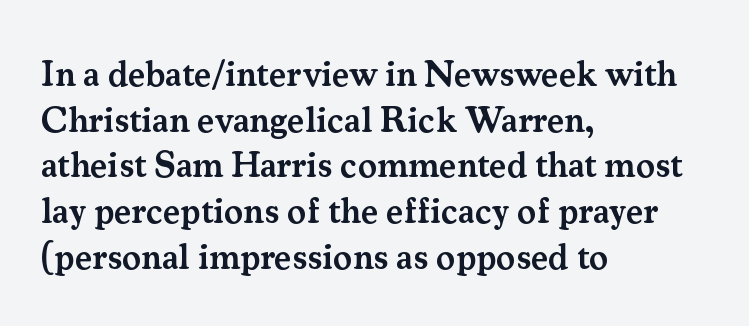
The image shows 36 px semibold serif type, upright; set left-aligned, normal line spacing (1.27x), normal letter spacing, not underlined; medium stroke contrast and a small x-height.
